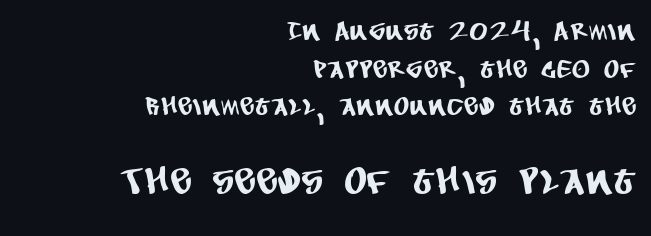
Right-aligned paragraph, ragged on the left. The words here are not underlined. Typesetter's note — lower block bumped up in size, upper block left smaller. In terms of leading, this rendering sits right in the middle. A typesetter would call this proportional, since set widths differ per character. The text was rendered using a sans face with plain stroke endings.
